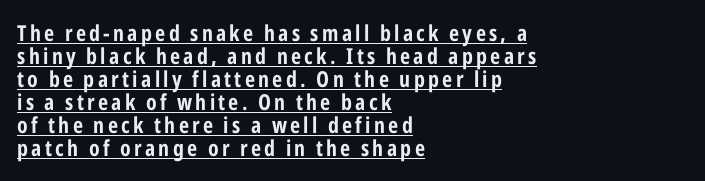
Q: Is the text bold? A: Yes.
Q: Is the text italic (slanted)? A: No, it is upright.
Q: Is the text underlined? A: Yes.
Q: How is the paragraph aligned? A: Left-aligned.
Q: Is the spacing between lines tight, normal or loose? A: Tight.
